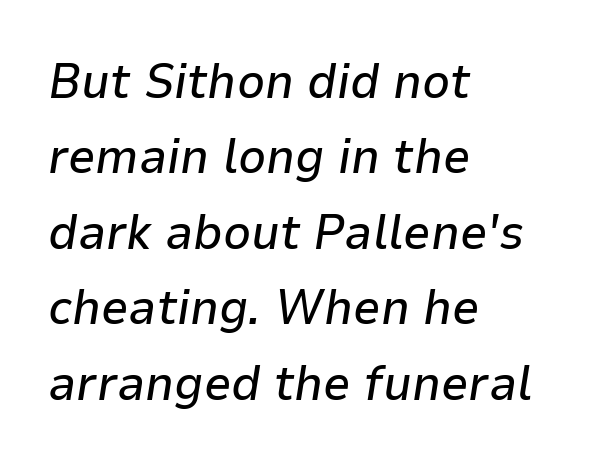
{"italic": "yes", "lean": "right", "slant_degrees": 9, "width": "normal", "stroke_contrast": "low", "x_height": "medium", "monospaced": "no", "underline": "no", "align": "left", "line_spacing": "normal", "line_spacing_ratio": 1.54, "letter_spacing": "normal", "letter_spacing_em": 0.0, "glyph_px": 49}
